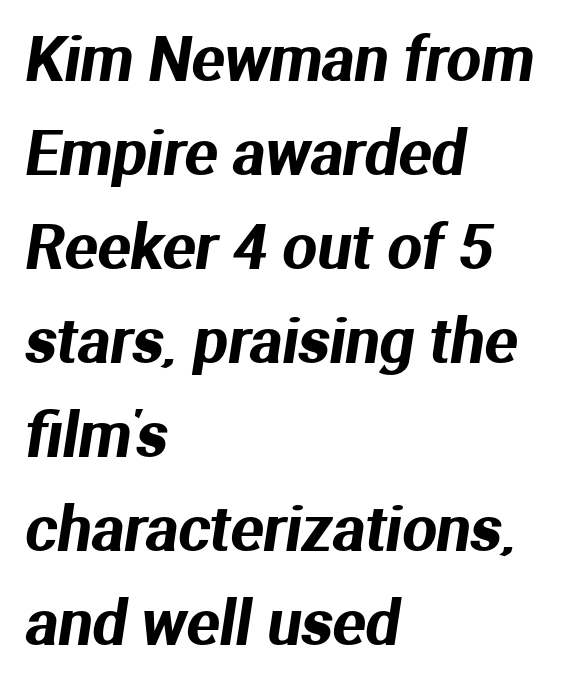
The image shows 61 px sans-serif type; set left-aligned, normal line spacing (1.54x), normal letter spacing, not underlined; medium stroke contrast and a medium x-height.
